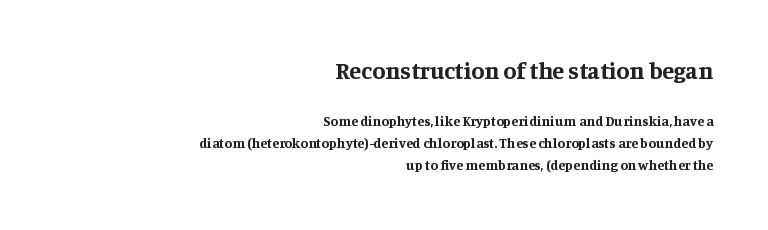
Visually, the top section dominates because its glyphs are scaled up. These lines stack with their right ends in a neat column. A typesetter would call this zero additional tracking. Rule under the text: the space is simply empty.
